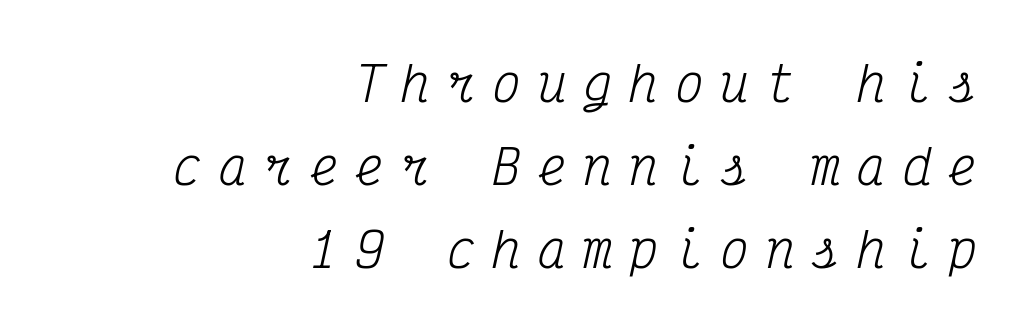
Every character here occupies the same horizontal width, giving the sample a typewriter-like rhythm. Underlining? Definitely not there. Regarding serifs, this sample has them. The rendering applies a slant to the glyphs.
